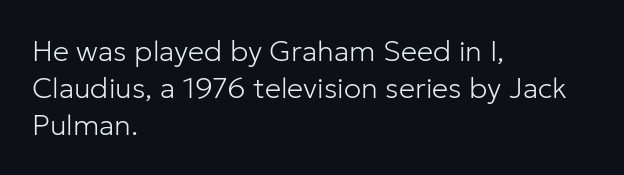
The image shows 29 px light sans-serif type, upright; set left-aligned, normal line spacing (1.27x), normal letter spacing, not underlined; low stroke contrast and a medium x-height.
